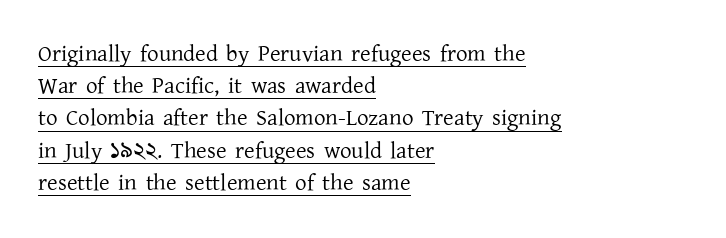
The image shows 23 px text type, upright; set left-aligned, normal line spacing (1.4x), normal letter spacing, underlined.
